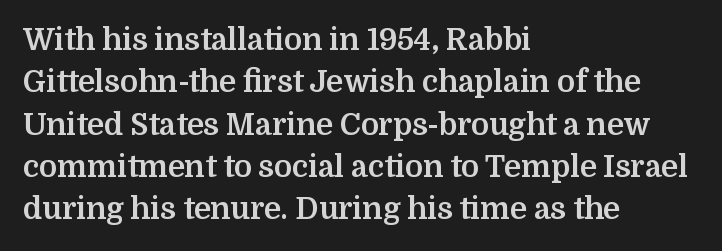
The image shows 30 px bold serif type, upright; set left-aligned, normal line spacing (1.41x), normal letter spacing, not underlined; medium stroke contrast and a medium x-height.
